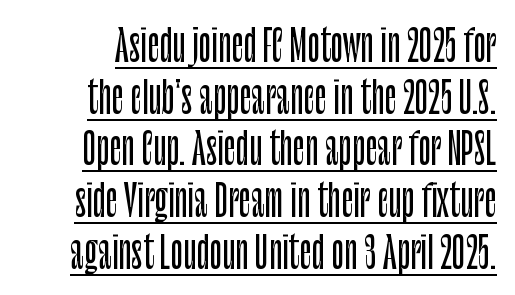
Quick note: not italic, upright. Students, note that the glyphs here touch the page at normal intervals. The passage shown is typeset with a sans-serif family. This rendering features underlined lettering.
